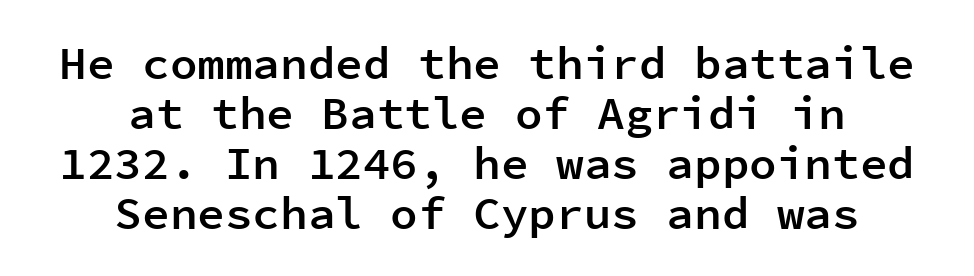
The text was rendered using a sans face with plain stroke endings. Heft: intermediate — a semibold. When letters stand straight like this, we call the style roman or upright. Each line is balanced around a shared central axis.
